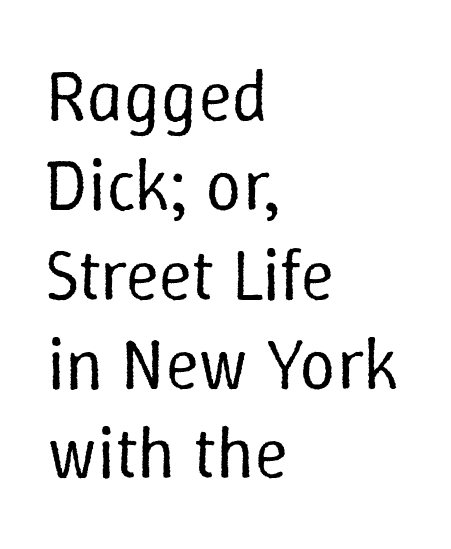
Q: Is the text bold? A: No.
Q: Is the text italic (slanted)? A: No, it is upright.
Q: Is the text underlined? A: No.
Q: How is the paragraph aligned? A: Left-aligned.
Q: Is the spacing between letters normal or unusually wide? A: Normal.
Q: Width (condensed, normal, or wide)? A: Normal.
Q: Stroke contrast? A: Low.
Q: x-height? A: Medium.
Q: Monospaced? A: No.
